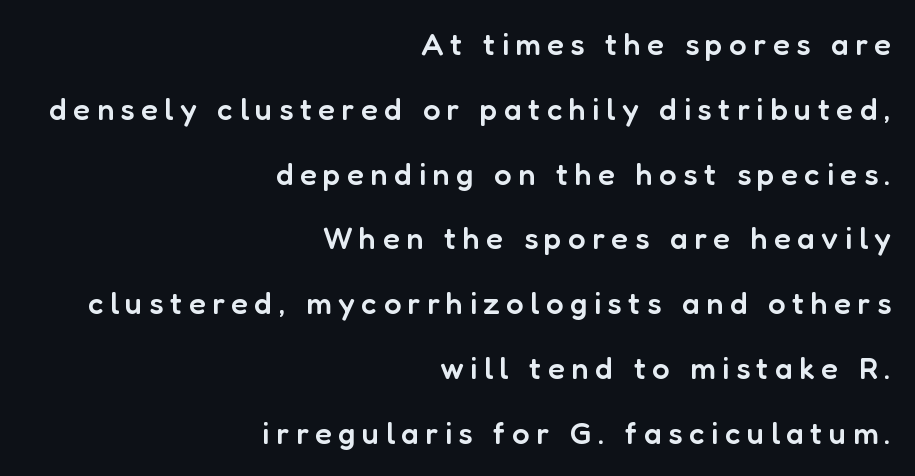
Q: Is the text bold? A: Semi-bold.
Q: Is the text italic (slanted)? A: No, it is upright.
Q: Is the typeface a serif or a sans-serif typeface? A: Sans-serif.
Q: Is the text underlined? A: No.
Q: How is the paragraph aligned? A: Right-aligned.
Q: Is the spacing between letters normal or unusually wide? A: Unusually wide.
Q: Is the spacing between lines tight, normal or loose? A: Loose.
Q: Width (condensed, normal, or wide)? A: Normal.
Q: Stroke contrast? A: Low.
Q: x-height? A: Medium.
Q: Monospaced? A: No.
